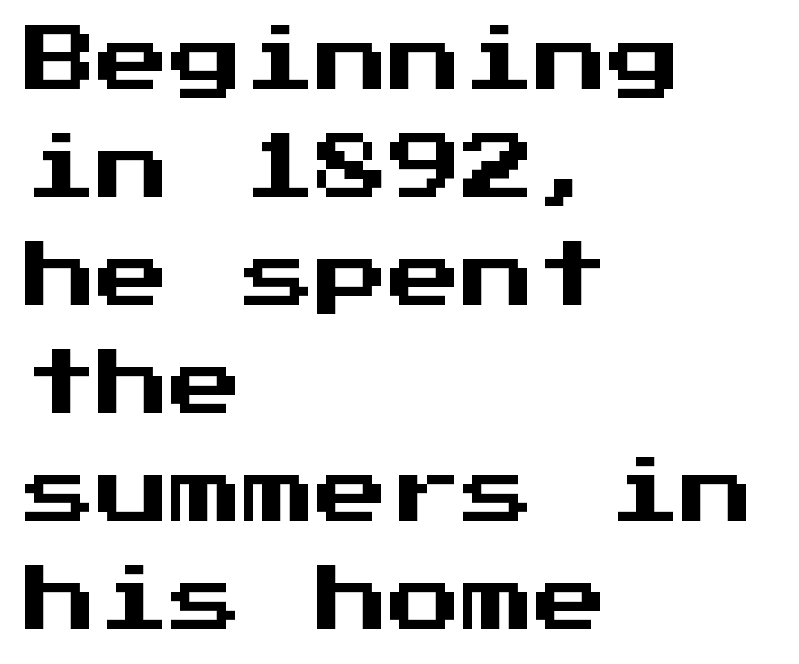
{"serif": "no", "italic": "no", "width": "normal", "stroke_contrast": "medium", "x_height": "medium", "monospaced": "yes", "underline": "no", "align": "left", "line_spacing": "normal", "line_spacing_ratio": 1.48, "letter_spacing": "normal", "letter_spacing_em": 0.0, "glyph_px": 73}
